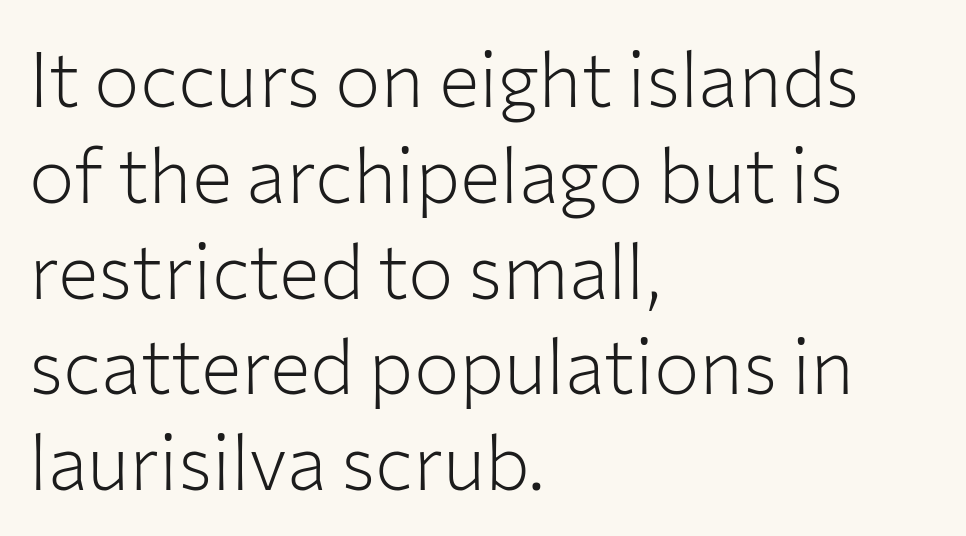
{"serif": "no", "italic": "no", "bold": "no", "weight": "light", "width": "normal", "stroke_contrast": "low", "x_height": "medium", "monospaced": "no", "underline": "no", "align": "left", "line_spacing": "normal", "line_spacing_ratio": 1.26, "letter_spacing": "normal", "letter_spacing_em": 0.0, "glyph_px": 76}
